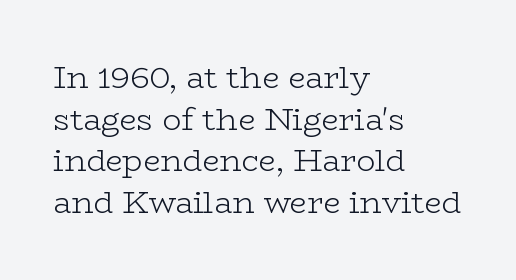
The image shows 31 px light, wide serif type, upright; set left-aligned, normal line spacing (1.34x), normal letter spacing, not underlined; low stroke contrast and a medium x-height.
